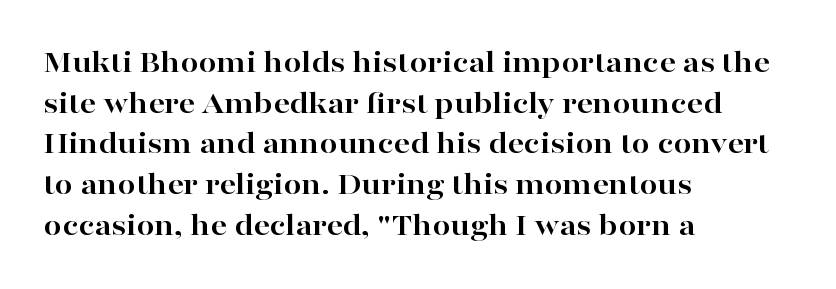
The image shows 32 px bold, wide serif type, upright; set left-aligned, normal line spacing (1.27x), normal letter spacing, not underlined; high stroke contrast and a medium x-height.
